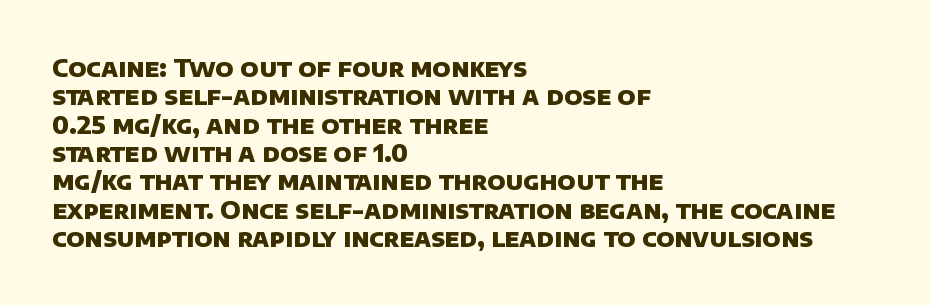
Q: Is the text bold? A: Yes.
Q: Is the text underlined? A: No.
Q: How is the paragraph aligned? A: Left-aligned.
Q: Is the spacing between letters normal or unusually wide? A: Normal.
